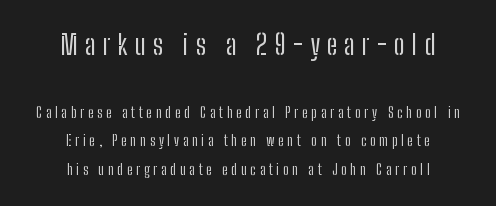
Q: Is the text bold? A: No.
Q: Is the text italic (slanted)? A: No, it is upright.
Q: Is the text underlined? A: No.
Q: How is the paragraph aligned? A: Centered.
Q: Is the spacing between letters normal or unusually wide? A: Unusually wide.
Q: Is the spacing between lines tight, normal or loose? A: Loose.
Q: Which block of text is set in a larger size, the first (top) or the second (bottom)? A: The first (top) one.
